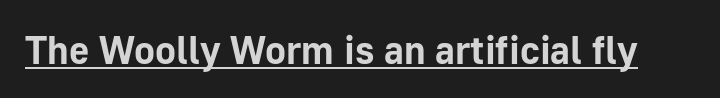
{"serif": "no", "italic": "no", "bold": "yes", "weight": "bold", "width": "normal", "stroke_contrast": "low", "x_height": "medium", "monospaced": "no", "underline": "yes", "letter_spacing": "normal", "letter_spacing_em": 0.0, "glyph_px": 39}
